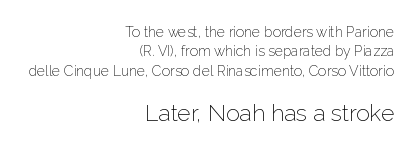
The gaps between neighbouring characters are ordinary and unremarkable. Line spacing here is normal. Posture: upright roman. Words float on clear page, feet unadorned.
